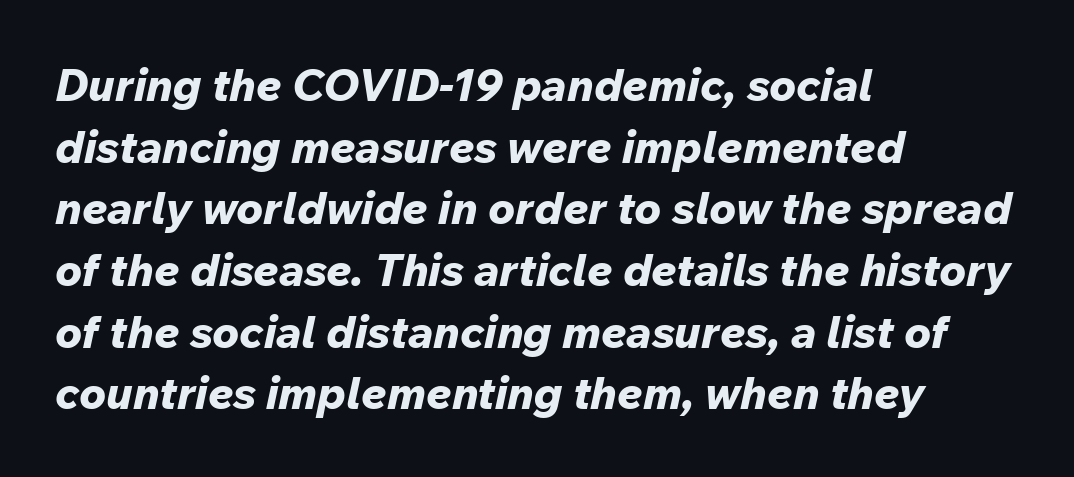
An italicized treatment has been applied to the whole sample. Strokes here are thick enough to call this a true bold. This sample uses plain, unmodified letter spacing. This sample keeps an unexceptional amount of space between lines. Quick note: underline off.
